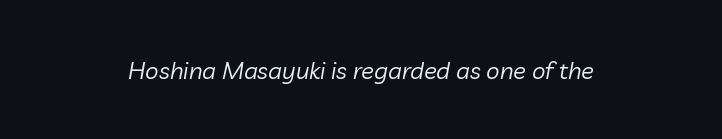
The axis of the letterforms is tilted away from vertical. The tracking reads as untouched default to a designer's eye. Unmarked baselines from the first word to the last. The cut favours lightness, reaching ordinary text weight at its darkest.
